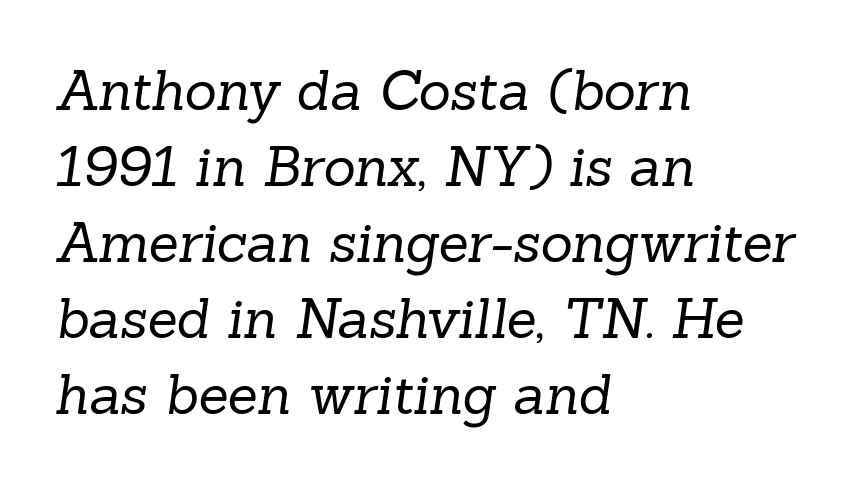
Q: Is the text bold? A: No.
Q: Is the typeface a serif or a sans-serif typeface? A: Serif.
Q: Is the text underlined? A: No.
Q: How is the paragraph aligned? A: Left-aligned.
Q: Is the spacing between letters normal or unusually wide? A: Normal.
Q: Is the spacing between lines tight, normal or loose? A: Normal.
Q: Width (condensed, normal, or wide)? A: Normal.
Q: Stroke contrast? A: Low.
Q: x-height? A: Medium.
Q: Monospaced? A: No.
